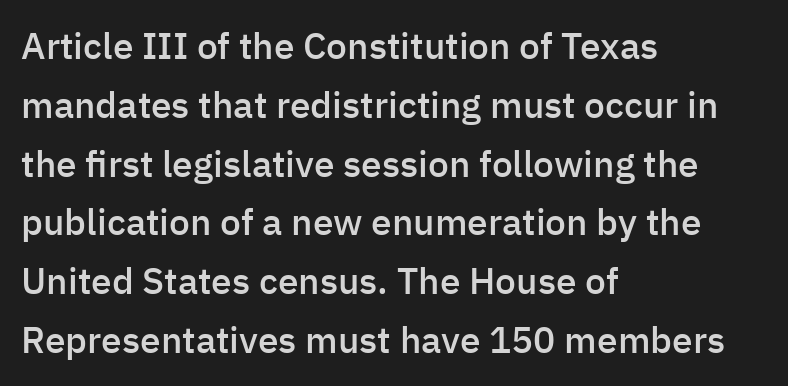
Observe the ordinary spacing: letters are neighbours, not strangers. Line beginnings align vertically; line endings do not. Only glyphs here, with clear space below each row. A roman cut, with each character standing at attention. The designer went with a sans here, leaving each stem footless. Horizontal bands of white between lines are of average thickness.
